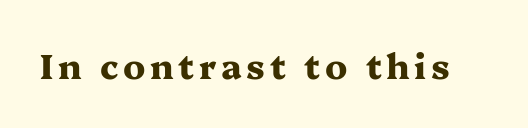
Q: Is the text bold? A: Yes.
Q: Is the text italic (slanted)? A: No, it is upright.
Q: Is the typeface a serif or a sans-serif typeface? A: Serif.
Q: Is the text underlined? A: No.
Q: Width (condensed, normal, or wide)? A: Wide.
Q: Stroke contrast? A: Medium.
Q: x-height? A: Medium.
Q: Monospaced? A: No.
